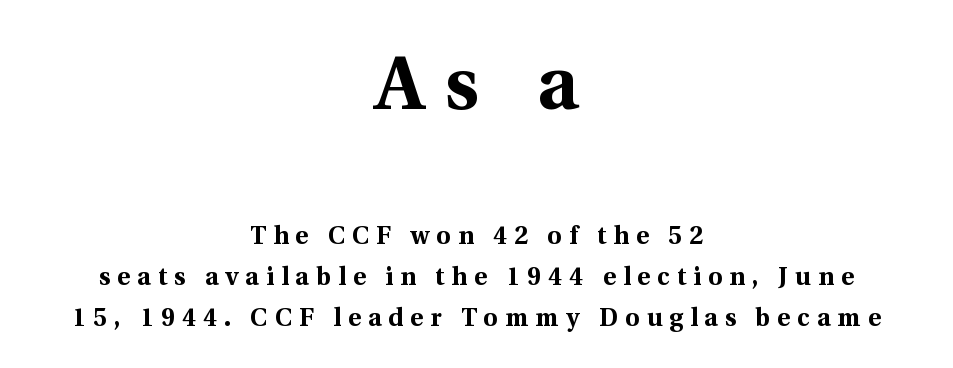
{"serif": "yes", "italic": "no", "bold": "yes", "weight": "bold", "width": "normal", "x_height": "medium", "monospaced": "no", "underline": "no", "align": "center", "line_spacing": "normal", "line_spacing_ratio": 1.64, "letter_spacing": "wide", "letter_spacing_em": 0.28, "larger_block": "first", "size_ratio": 3.04, "glyph_px": 76}
